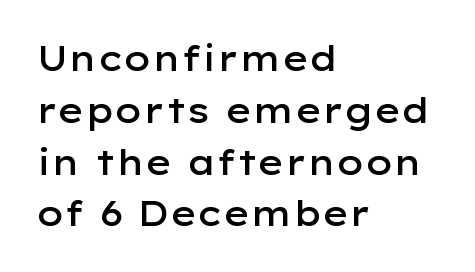
The image shows 35 px semibold, wide sans-serif type, upright; set left-aligned, normal line spacing (1.48x), normal letter spacing, not underlined; low stroke contrast and a medium x-height.
